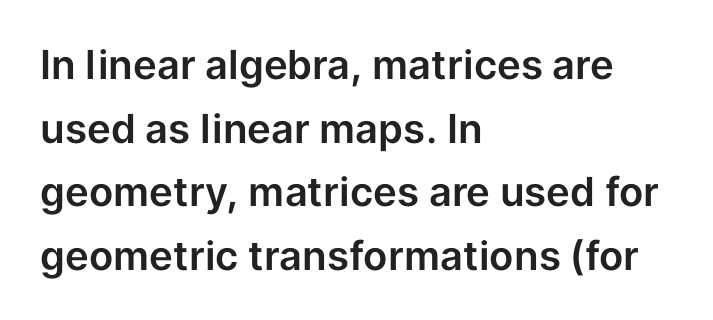
{"serif": "no", "italic": "no", "width": "normal", "stroke_contrast": "low", "x_height": "medium", "monospaced": "no", "underline": "no", "align": "left", "line_spacing": "normal", "line_spacing_ratio": 1.59, "letter_spacing": "normal", "letter_spacing_em": 0.0, "glyph_px": 40}
